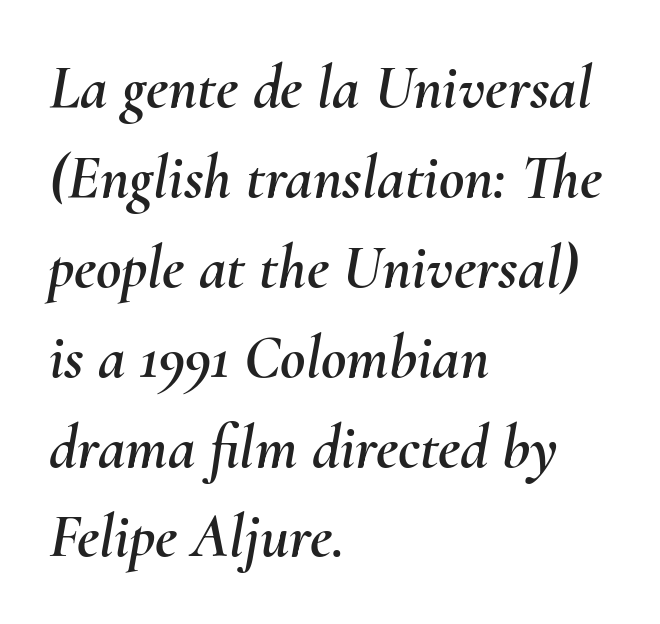
{"italic": "yes", "lean": "right", "slant_degrees": 10, "width": "normal", "stroke_contrast": "medium", "x_height": "small", "monospaced": "no", "underline": "no", "align": "left", "line_spacing": "normal", "line_spacing_ratio": 1.45, "letter_spacing": "normal", "letter_spacing_em": 0.0, "glyph_px": 62}
